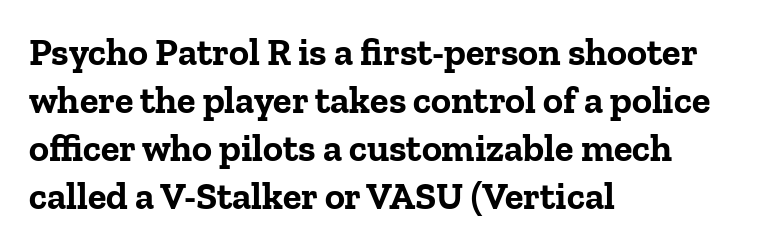
The passage is arranged the way most books set body copy — flush left. Italic: no, the glyphs are upright roman. In terms of weight, the rendering is a true, heavy bold. The strip under each line holds only bare page. Normally led — the rows are evenly, conventionally spaced. Between one letter and the next there's only the usual sliver of space.
